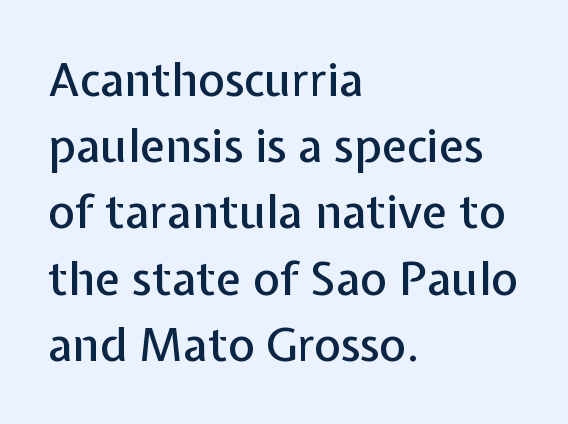
Q: Is the text italic (slanted)? A: No, it is upright.
Q: Is the typeface a serif or a sans-serif typeface? A: Sans-serif.
Q: Is the text underlined? A: No.
Q: How is the paragraph aligned? A: Left-aligned.
Q: Is the spacing between letters normal or unusually wide? A: Normal.
Q: Is the spacing between lines tight, normal or loose? A: Normal.
Q: Width (condensed, normal, or wide)? A: Normal.
Q: Stroke contrast? A: Low.
Q: x-height? A: Medium.
Q: Monospaced? A: No.
